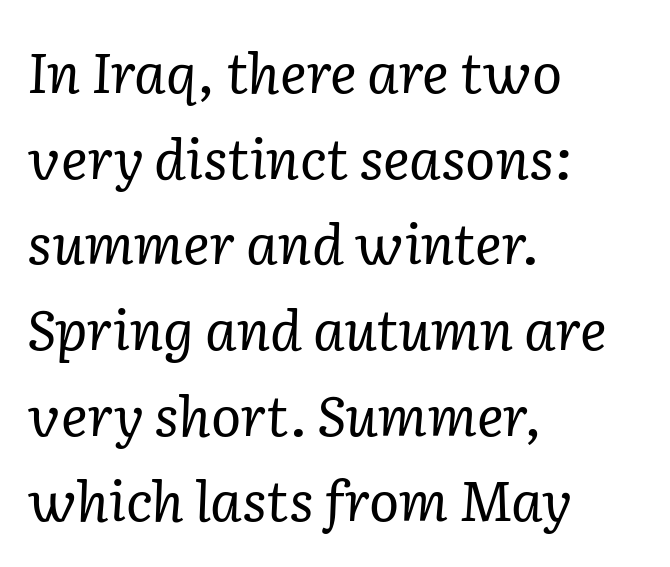
Q: Is the text bold? A: No.
Q: Is the text italic (slanted)? A: Yes, it leans right by about 2 degrees.
Q: Is the typeface a serif or a sans-serif typeface? A: Serif.
Q: Is the text underlined? A: No.
Q: How is the paragraph aligned? A: Left-aligned.
Q: Is the spacing between letters normal or unusually wide? A: Normal.
Q: Is the spacing between lines tight, normal or loose? A: Normal.
Q: Width (condensed, normal, or wide)? A: Normal.
Q: Stroke contrast? A: Low.
Q: x-height? A: Medium.
Q: Monospaced? A: No.
